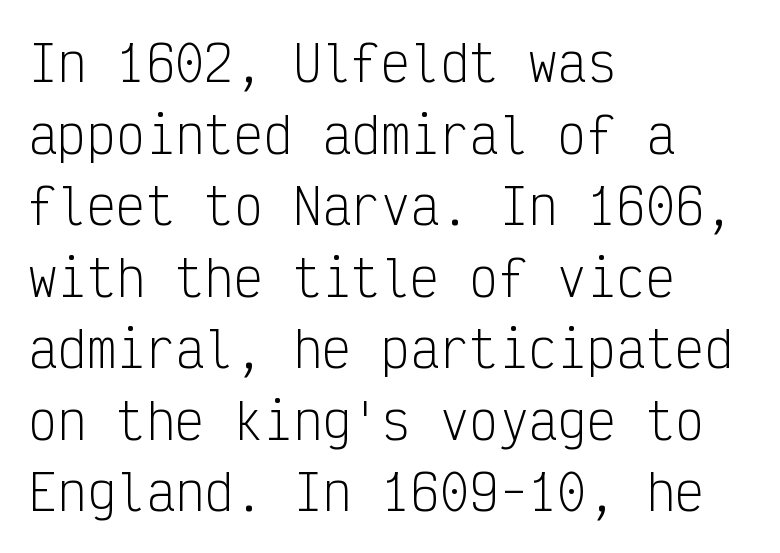
Monospaced: the letters line up in strict vertical columns. Classification — sans serif. Compared with a centered layout, this one pins lines to the left instead. Words appear dense and cohesive because spacing is normal.
